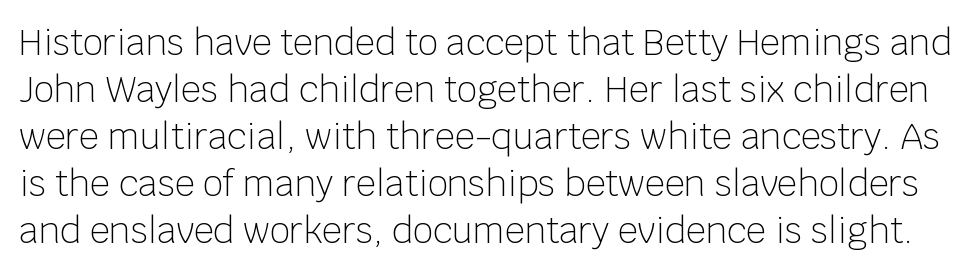
Varying glyph widths throughout — classic text-font behaviour. The weight would be labelled regular, book, light, or lighter still. The type is set solid horizontally, with unmodified tracking. If you measured baseline to baseline, you'd find a middling distance.
